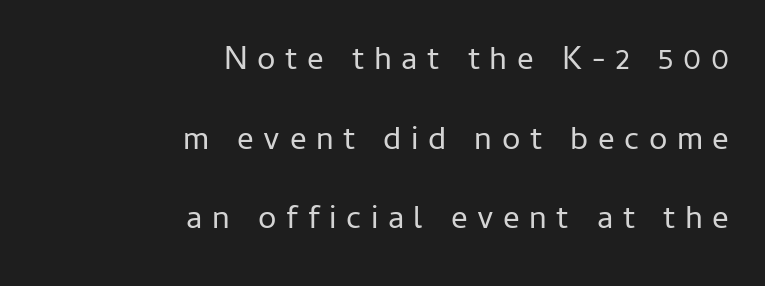
The image shows 33 px regular-weight sans-serif type, upright; set right-aligned, loose line spacing (2.41x), unusually wide letter spacing (+0.29 em), not underlined; low stroke contrast and a medium x-height.
